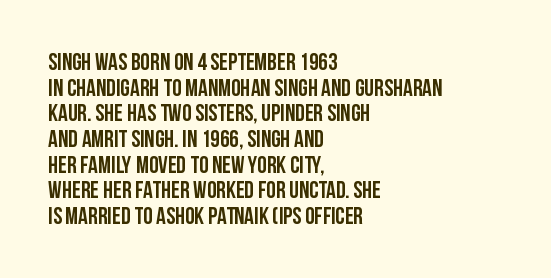
The image shows 24 px text type, upright; set left-aligned, tight line spacing (1.07x), normal letter spacing, not underlined.
